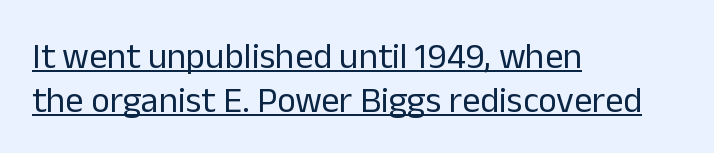
{"serif": "no", "italic": "no", "bold": "no", "weight": "regular", "width": "normal", "stroke_contrast": "low", "x_height": "medium", "monospaced": "no", "underline": "yes", "align": "left", "line_spacing_ratio": 1.21, "letter_spacing": "normal", "letter_spacing_em": 0.0, "glyph_px": 36}
